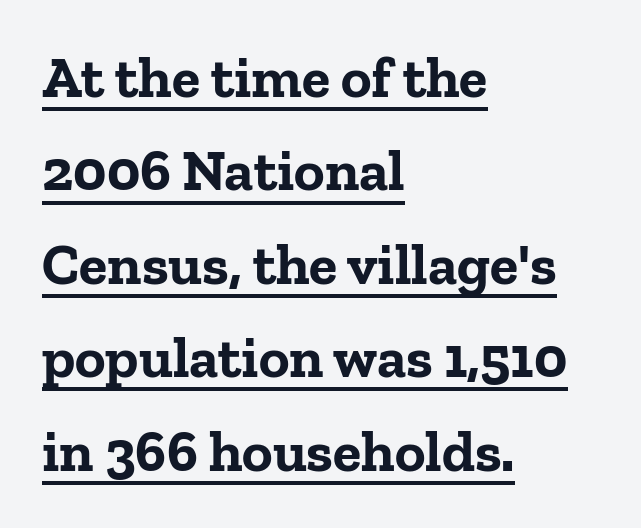
The lines sit at an ordinary, default distance from one another. The lines are quadded left. The face used here is seriffed, in the tradition of book romans. You can tell it's not italic because the verticals are truly vertical. Notice how a bar underscores the lettering throughout.
